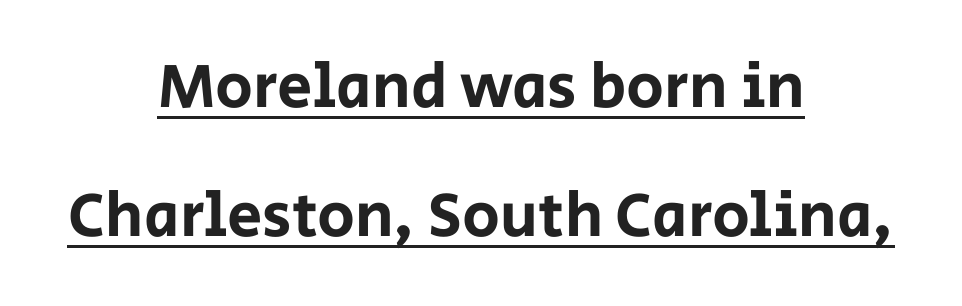
{"serif": "no", "italic": "no", "width": "normal", "stroke_contrast": "low", "x_height": "large", "monospaced": "no", "underline": "yes", "align": "center", "line_spacing": "loose", "line_spacing_ratio": 2.04, "letter_spacing": "normal", "letter_spacing_em": 0.0, "glyph_px": 63}
